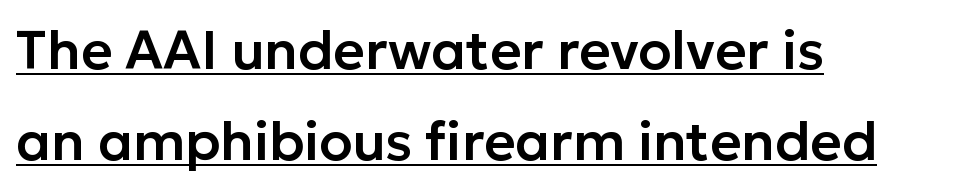
{"serif": "no", "italic": "no", "width": "normal", "stroke_contrast": "low", "x_height": "medium", "monospaced": "no", "underline": "yes", "align": "left", "line_spacing": "normal", "line_spacing_ratio": 1.69, "letter_spacing": "normal", "letter_spacing_em": 0.0, "glyph_px": 54}
